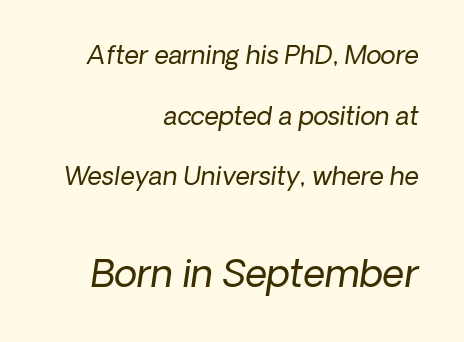
{"serif": "no", "bold": "no", "weight": "regular", "width": "normal", "stroke_contrast": "low", "x_height": "medium", "monospaced": "no", "underline": "no", "align": "right", "line_spacing": "loose", "line_spacing_ratio": 2.43, "letter_spacing": "normal", "letter_spacing_em": 0.0, "larger_block": "second", "size_ratio": 1.52, "glyph_px": 38}
